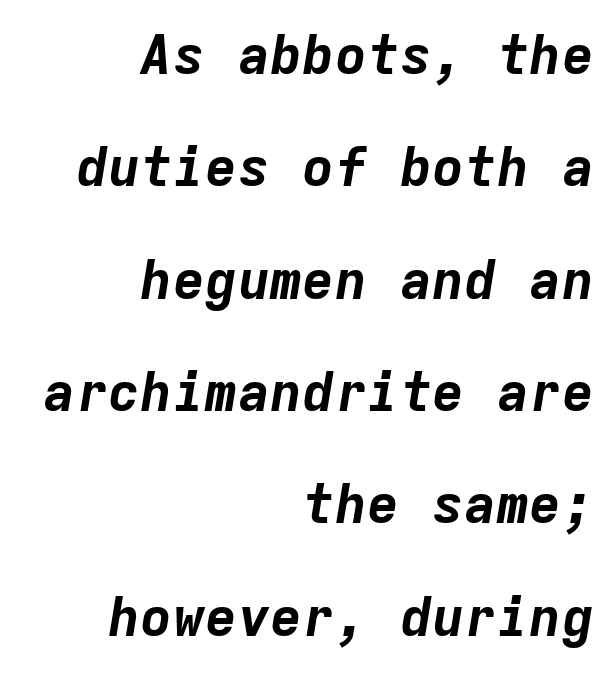
Nobody drew a line under any word here. The font is running at its bold setting. Right-aligned paragraph, ragged on the left. Vertically, the passage feels expansive, rows floating well apart.
